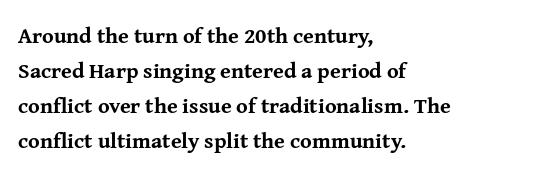
The image shows 22 px bold type, upright; set left-aligned, normal line spacing (1.59x), normal letter spacing, not underlined.
